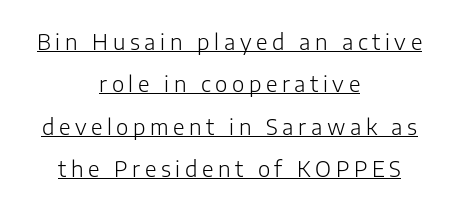
Unlike italic type, these characters show no tilt at all. What's the leading like? Stretched, with rows far apart. The passage is arranged like a title page — every line centered. There is plenty of visible air inserted between adjacent glyphs. Compared with a typical body face, this is equally light or lighter still. This is underlined copy, the kind a proofreader might mark for attention.
